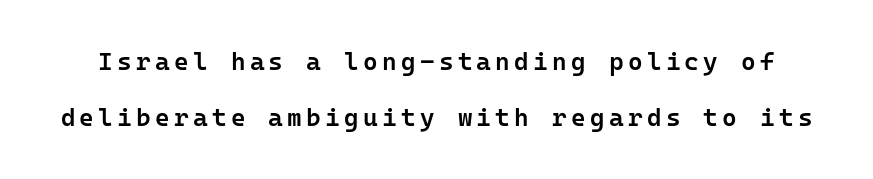
Q: Is the text bold? A: Semi-bold.
Q: Is the text italic (slanted)? A: No, it is upright.
Q: Is the text underlined? A: No.
Q: Is the spacing between lines tight, normal or loose? A: Loose.
